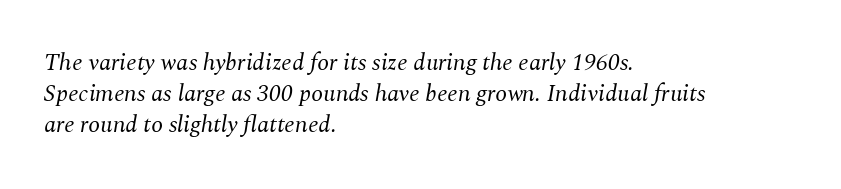
{"italic": "yes", "lean": "right", "slant_degrees": 10, "bold": "no", "underline": "no", "align": "left", "line_spacing": "normal", "line_spacing_ratio": 1.3, "letter_spacing": "normal", "letter_spacing_em": 0.0, "glyph_px": 24}
